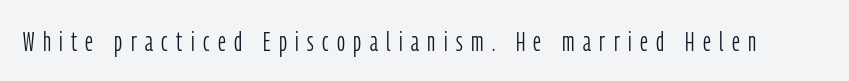
The rendering inserts visible extra space after every character. Proportional: the letters do not fall into vertical columns. The font family rendered here belongs to the sans-serif group. The weight tops out at a normal text grade. You can tell it's not italic because the verticals are truly vertical. The space directly below the letters is spotless.
